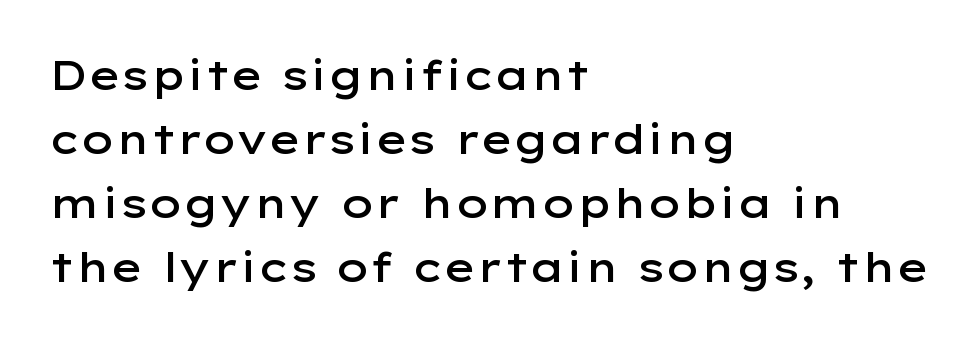
Q: Is the text bold? A: Semi-bold.
Q: Is the text italic (slanted)? A: No, it is upright.
Q: Is the typeface a serif or a sans-serif typeface? A: Sans-serif.
Q: Is the text underlined? A: No.
Q: How is the paragraph aligned? A: Left-aligned.
Q: Is the spacing between letters normal or unusually wide? A: Normal.
Q: Is the spacing between lines tight, normal or loose? A: Normal.
Q: Width (condensed, normal, or wide)? A: Wide.
Q: Stroke contrast? A: Low.
Q: x-height? A: Medium.
Q: Monospaced? A: No.
